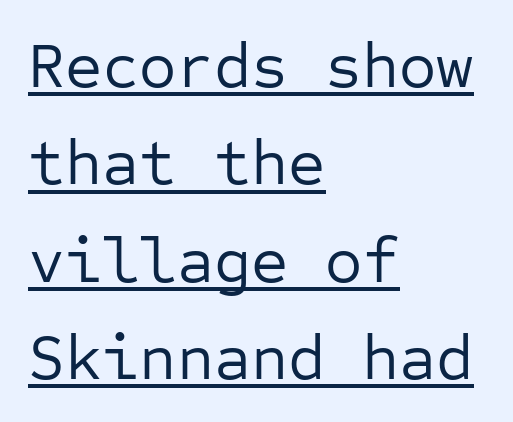
{"serif": "no", "italic": "no", "bold": "no", "weight": "regular", "width": "normal", "stroke_contrast": "low", "x_height": "medium", "monospaced": "yes", "underline": "yes", "align": "left", "line_spacing": "normal", "line_spacing_ratio": 1.52, "letter_spacing": "normal", "letter_spacing_em": 0.0, "glyph_px": 64}
